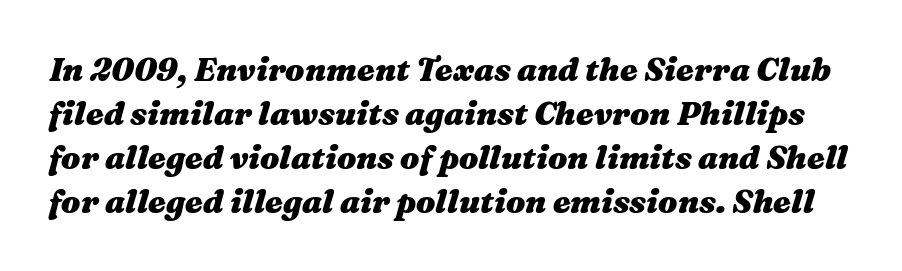
Q: Is the text bold? A: Yes.
Q: Is the text italic (slanted)? A: Yes, it leans right by about 16 degrees.
Q: Is the text underlined? A: No.
Q: Is the spacing between letters normal or unusually wide? A: Normal.
Q: Is the spacing between lines tight, normal or loose? A: Normal.
Q: Width (condensed, normal, or wide)? A: Wide.
Q: Stroke contrast? A: Medium.
Q: x-height? A: Medium.
Q: Monospaced? A: No.
